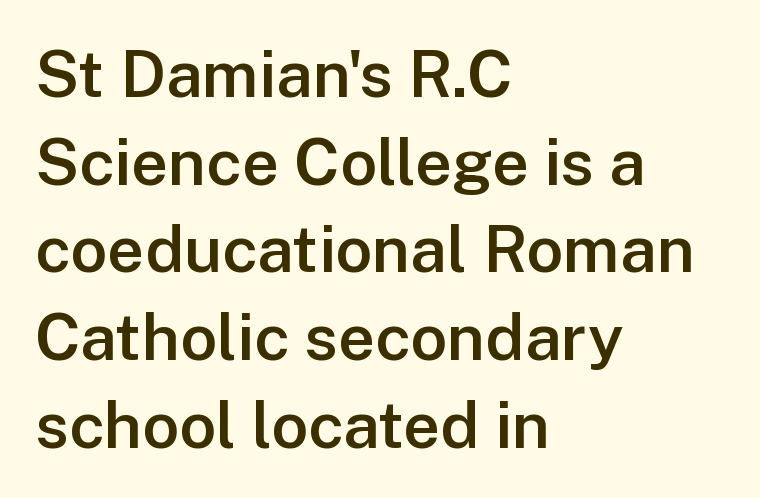
{"serif": "no", "italic": "no", "bold": "semi", "weight": "semibold", "width": "normal", "stroke_contrast": "low", "x_height": "medium", "monospaced": "no", "underline": "no", "align": "left", "line_spacing": "normal", "line_spacing_ratio": 1.35, "letter_spacing": "normal", "letter_spacing_em": 0.0, "glyph_px": 65}
